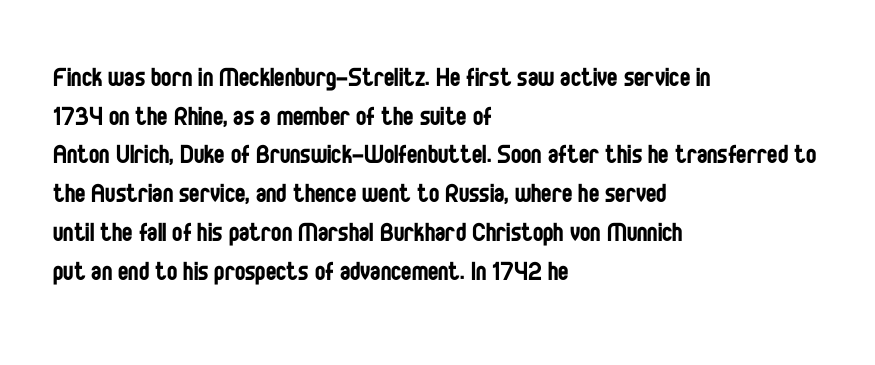
The image shows 31 px regular-weight, condensed sans-serif type, upright; set left-aligned, normal line spacing (1.25x), normal letter spacing, not underlined; low stroke contrast and a large x-height.
